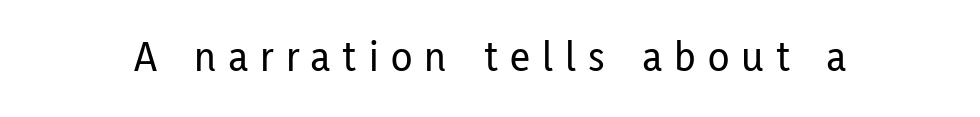
Q: Is the text italic (slanted)? A: No, it is upright.
Q: Is the typeface a serif or a sans-serif typeface? A: Sans-serif.
Q: Is the text underlined? A: No.
Q: Is the spacing between letters normal or unusually wide? A: Unusually wide.
Q: Width (condensed, normal, or wide)? A: Condensed.
Q: Stroke contrast? A: Low.
Q: x-height? A: Medium.
Q: Monospaced? A: No.
